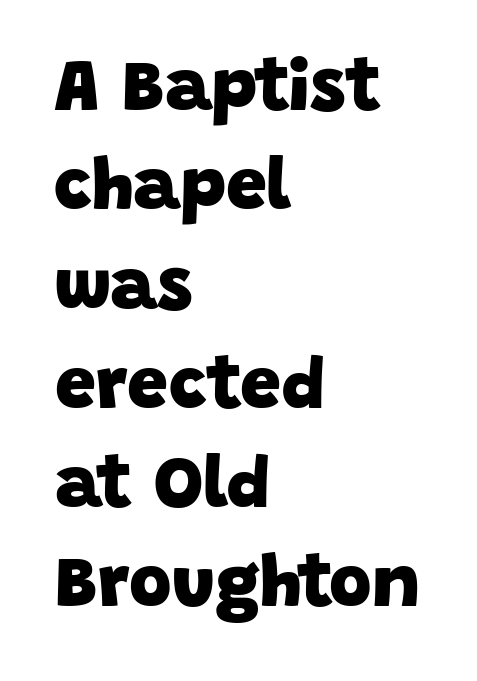
{"serif": "no", "bold": "yes", "weight": "heavy", "width": "normal", "stroke_contrast": "low", "x_height": "large", "monospaced": "no", "underline": "no", "align": "left", "line_spacing": "normal", "line_spacing_ratio": 1.36, "letter_spacing": "normal", "letter_spacing_em": 0.0, "glyph_px": 73}
